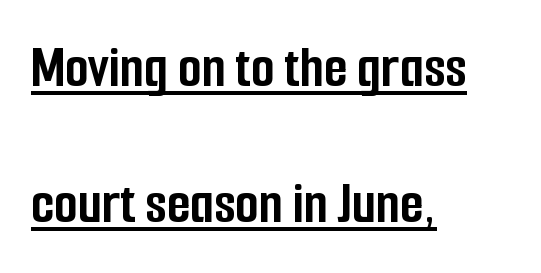
{"serif": "no", "italic": "no", "bold": "yes", "weight": "semibold", "width": "condensed", "stroke_contrast": "low", "x_height": "medium", "monospaced": "no", "underline": "yes", "align": "left", "line_spacing": "loose", "line_spacing_ratio": 2.23, "letter_spacing": "normal", "letter_spacing_em": 0.0, "glyph_px": 61}
